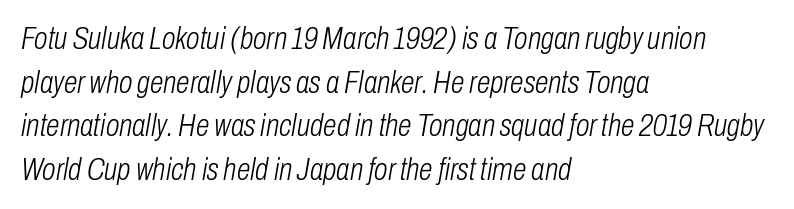
The image shows 31 px light, condensed type, italic (leaning right); set left-aligned, normal line spacing (1.41x), normal letter spacing, not underlined; low stroke contrast and a medium x-height.
